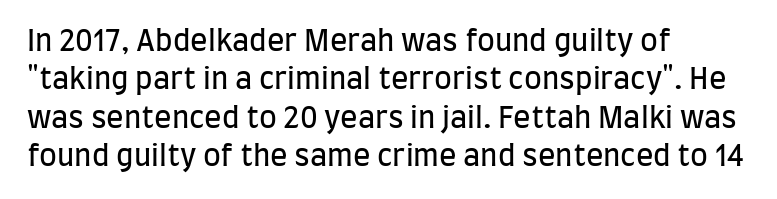
Q: Is the text bold? A: No.
Q: Is the text italic (slanted)? A: No, it is upright.
Q: Is the typeface a serif or a sans-serif typeface? A: Sans-serif.
Q: Is the text underlined? A: No.
Q: How is the paragraph aligned? A: Left-aligned.
Q: Is the spacing between letters normal or unusually wide? A: Normal.
Q: Is the spacing between lines tight, normal or loose? A: Normal.
Q: Width (condensed, normal, or wide)? A: Condensed.
Q: Stroke contrast? A: Low.
Q: x-height? A: Large.
Q: Monospaced? A: No.
